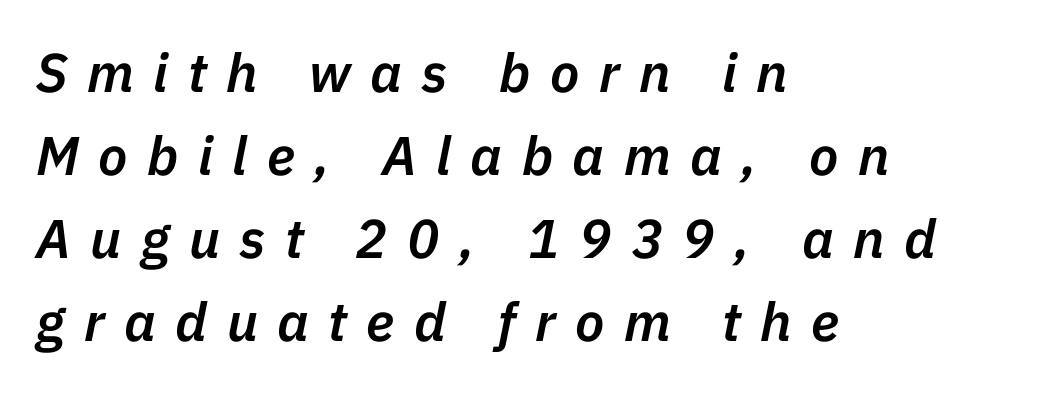
Q: Is the text bold? A: Semi-bold.
Q: Is the text italic (slanted)? A: Yes, it leans right by about 11 degrees.
Q: Is the text underlined? A: No.
Q: How is the paragraph aligned? A: Left-aligned.
Q: Is the spacing between letters normal or unusually wide? A: Unusually wide.
Q: Is the spacing between lines tight, normal or loose? A: Normal.
Q: Width (condensed, normal, or wide)? A: Normal.
Q: Stroke contrast? A: Low.
Q: x-height? A: Medium.
Q: Monospaced? A: No.
